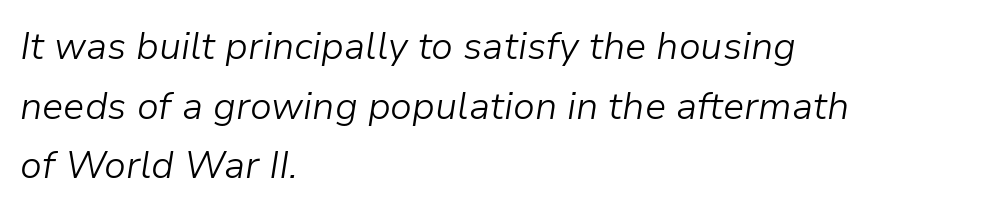
{"italic": "yes", "lean": "right", "slant_degrees": 9, "bold": "no", "weight": "light", "width": "normal", "stroke_contrast": "low", "x_height": "medium", "monospaced": "no", "underline": "no", "align": "left", "line_spacing": "normal", "line_spacing_ratio": 1.57, "letter_spacing": "normal", "letter_spacing_em": 0.0, "glyph_px": 38}
